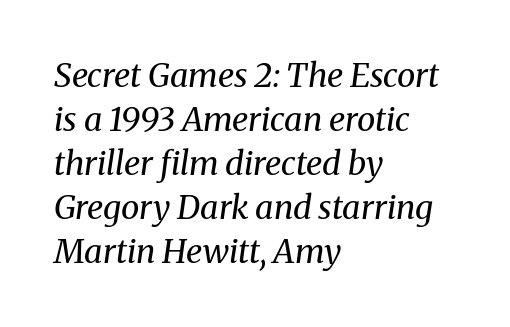
{"serif": "yes", "italic": "yes", "lean": "right", "slant_degrees": 8, "bold": "no", "weight": "regular", "width": "normal", "stroke_contrast": "medium", "x_height": "medium", "monospaced": "no", "underline": "no", "align": "left", "line_spacing": "normal", "line_spacing_ratio": 1.33, "letter_spacing": "normal", "letter_spacing_em": 0.0, "glyph_px": 33}
